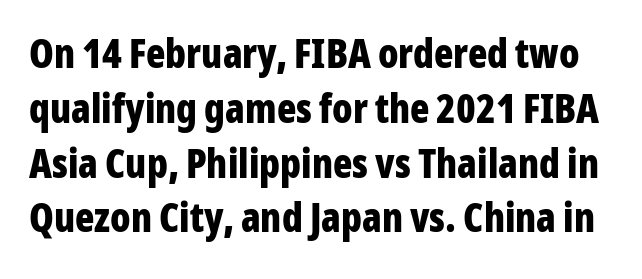
The image shows 40 px bold, condensed sans-serif type, upright; set normal line spacing (1.37x), normal letter spacing, not underlined; low stroke contrast and a medium x-height.
